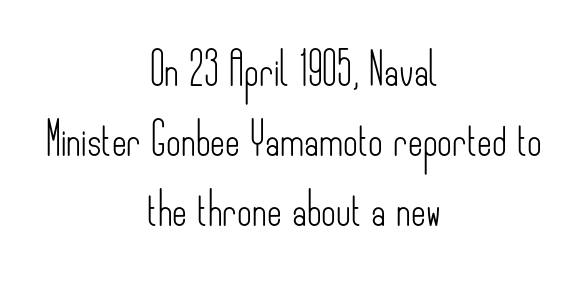
Q: Is the text bold? A: No.
Q: Is the text italic (slanted)? A: No, it is upright.
Q: Is the typeface a serif or a sans-serif typeface? A: Sans-serif.
Q: Is the text underlined? A: No.
Q: How is the paragraph aligned? A: Centered.
Q: Is the spacing between letters normal or unusually wide? A: Normal.
Q: Is the spacing between lines tight, normal or loose? A: Loose.
Q: Width (condensed, normal, or wide)? A: Condensed.
Q: Stroke contrast? A: Low.
Q: x-height? A: Small.
Q: Monospaced? A: No.
